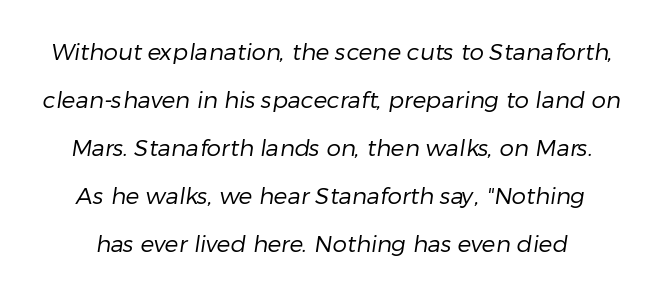
{"bold": "no", "underline": "no", "line_spacing": "loose", "line_spacing_ratio": 2.09, "letter_spacing": "normal", "letter_spacing_em": 0.0, "glyph_px": 23}
